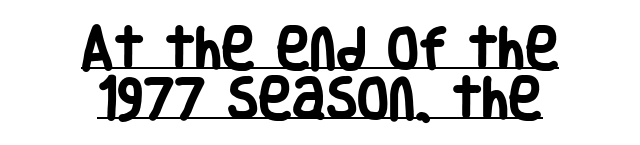
This is the regular roman posture of the typeface. Horizontal bands of white between lines are thin slivers. A continuous stroke trails under the words, as in a hyperlink. Grotesque or geometric, the face here clearly has no serifs. This rendering leaves character spacing at its baseline value.
